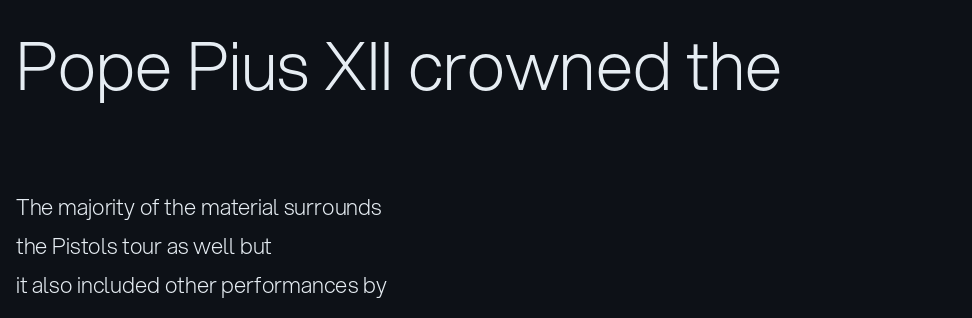
Q: Is the text bold? A: No.
Q: Is the text italic (slanted)? A: No, it is upright.
Q: Is the typeface a serif or a sans-serif typeface? A: Sans-serif.
Q: Is the text underlined? A: No.
Q: How is the paragraph aligned? A: Left-aligned.
Q: Is the spacing between letters normal or unusually wide? A: Normal.
Q: Which block of text is set in a larger size, the first (top) or the second (bottom)? A: The first (top) one.
Q: Width (condensed, normal, or wide)? A: Normal.
Q: Stroke contrast? A: Low.
Q: x-height? A: Medium.
Q: Monospaced? A: No.
